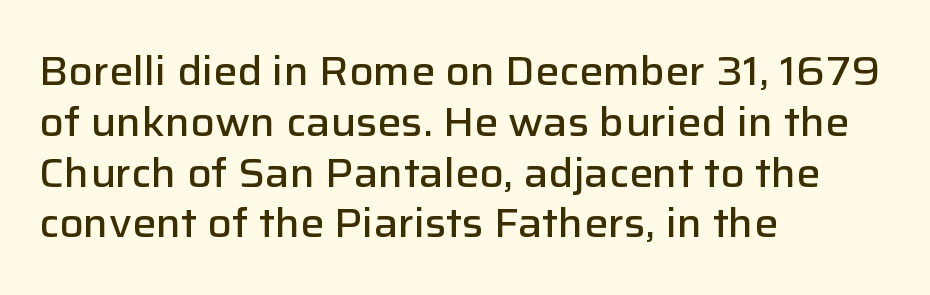
You could not count columns in this text — the font is proportionally spaced. The axis of the letterforms is exactly vertical. The rendering shows plain stroke endings on the letterforms — a sans-serif design. Compared with a centered layout, this one pins lines to the left instead.
